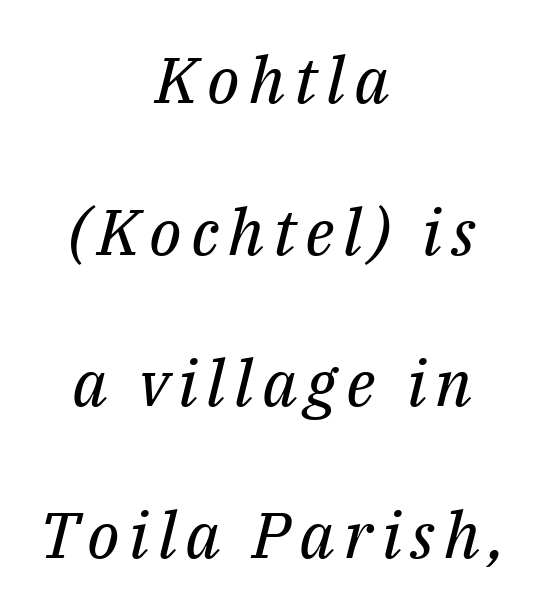
The image shows 64 px regular-weight serif type, italic (leaning right); set centered, loose line spacing (2.37x), not underlined; medium stroke contrast and a medium x-height.
